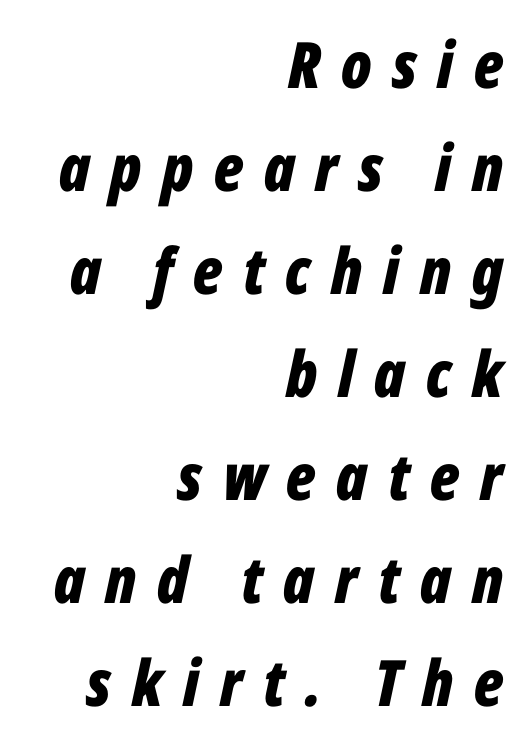
Q: Is the text bold? A: Yes.
Q: Is the text italic (slanted)? A: Yes, it leans right by about 12 degrees.
Q: Is the text underlined? A: No.
Q: How is the paragraph aligned? A: Right-aligned.
Q: Is the spacing between letters normal or unusually wide? A: Unusually wide.
Q: Is the spacing between lines tight, normal or loose? A: Normal.
Q: Width (condensed, normal, or wide)? A: Condensed.
Q: Stroke contrast? A: Low.
Q: x-height? A: Medium.
Q: Monospaced? A: No.
